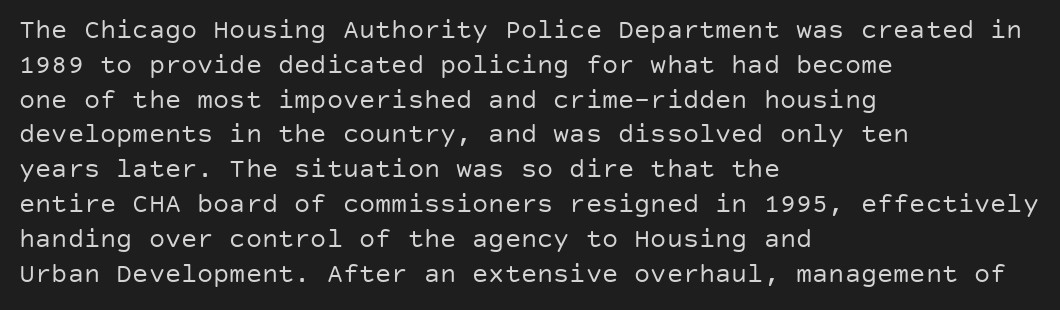
Q: Is the text bold? A: No.
Q: Is the text italic (slanted)? A: No, it is upright.
Q: Is the text underlined? A: No.
Q: How is the paragraph aligned? A: Left-aligned.
Q: Is the spacing between letters normal or unusually wide? A: Normal.
Q: Is the spacing between lines tight, normal or loose? A: Normal.
